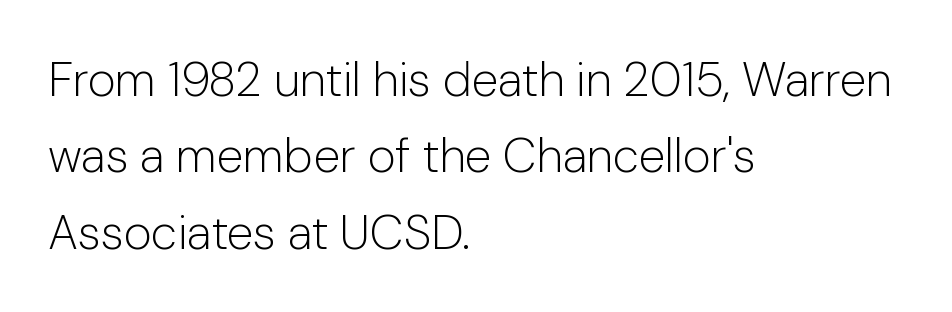
{"serif": "no", "italic": "no", "bold": "no", "weight": "light", "width": "normal", "stroke_contrast": "low", "x_height": "medium", "monospaced": "no", "underline": "no", "align": "left", "line_spacing": "normal", "line_spacing_ratio": 1.59, "letter_spacing": "normal", "letter_spacing_em": 0.0, "glyph_px": 48}
